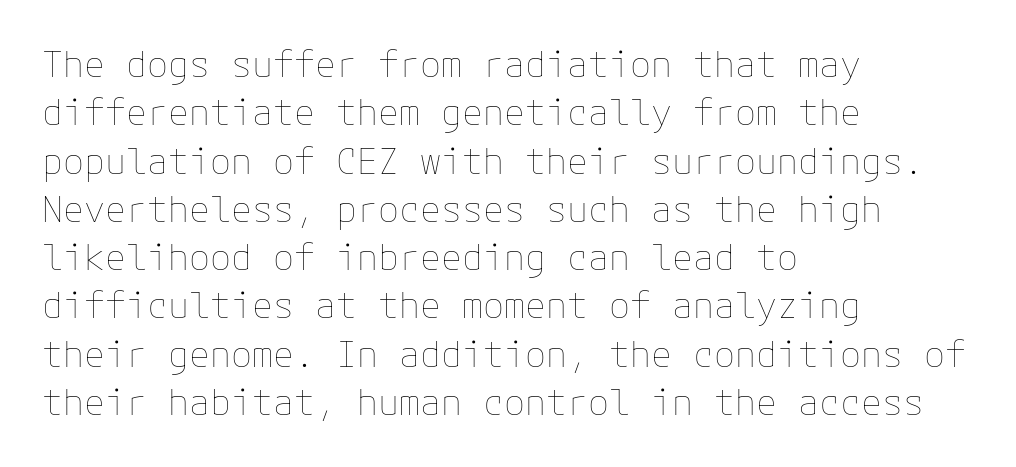
Spacing between characters is what you'd get straight out of the box. The rendering anchors every line to the left-hand side. Lines of text with bare space underneath. The lines sit at an ordinary, default distance from one another.
